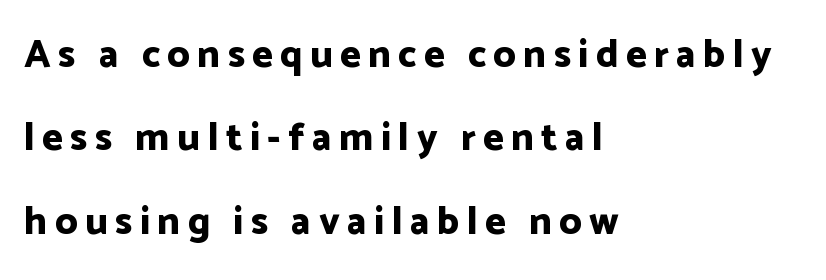
The image shows 39 px bold sans-serif type, upright; set left-aligned, loose line spacing (2.14x), not underlined; low stroke contrast and a medium x-height.
